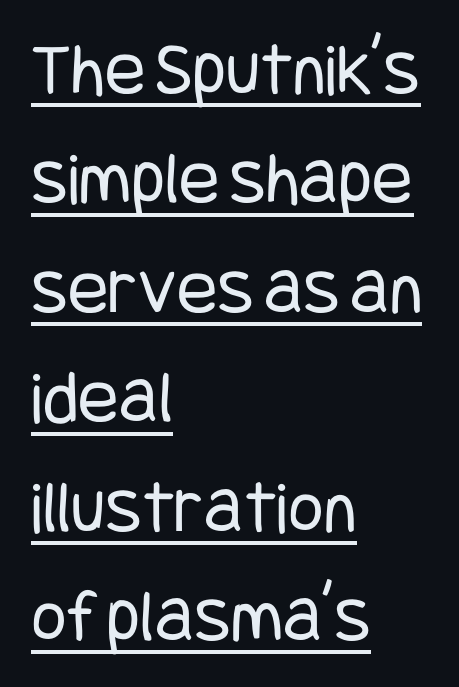
Compared with a typical body face, this is equally light or lighter still. Look at the bottom of the vertical strokes: they stop flat, with no serifs. A classic flush-left, rag-right setting is used for this passage. Quick note: not italic, upright. Look at the tracking — it's just the regular setting, nothing added. Students, observe the line beneath the letters — that is underlining.
